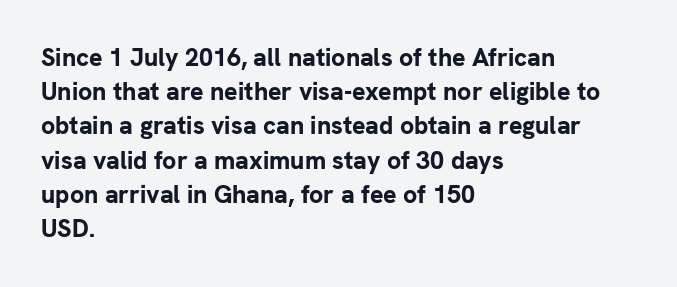
The image shows 25 px bold type, upright; set left-aligned, normal line spacing (1.37x), normal letter spacing, not underlined.
